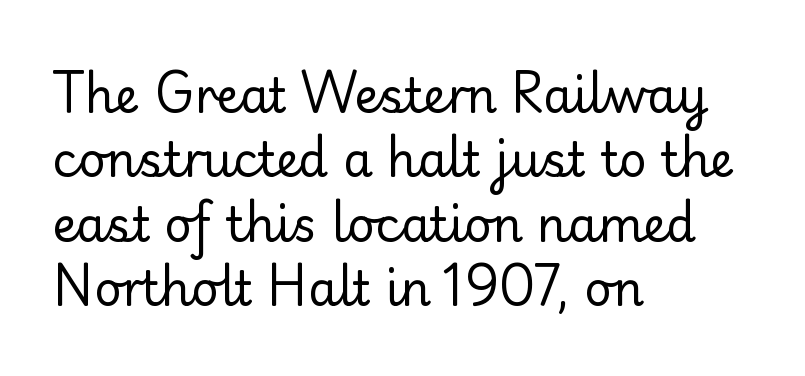
{"serif": "yes", "italic": "no", "bold": "no", "weight": "regular", "width": "normal", "stroke_contrast": "low", "x_height": "small", "monospaced": "no", "underline": "no", "align": "left", "line_spacing": "normal", "line_spacing_ratio": 1.37, "letter_spacing": "normal", "letter_spacing_em": 0.0, "glyph_px": 47}
